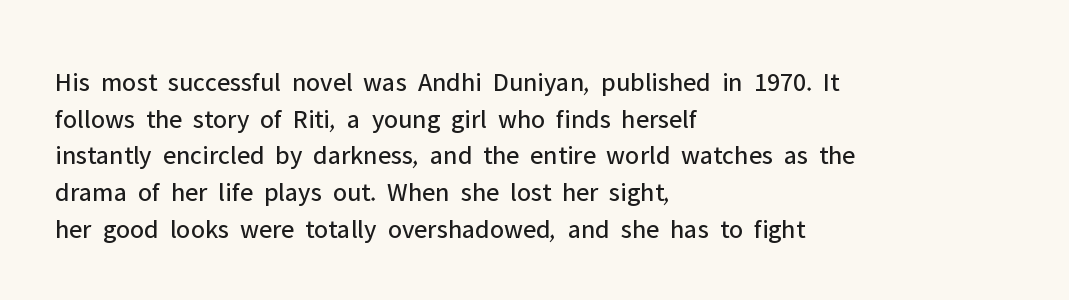
Reading down the block, your eye returns to a fixed left position each line. Do the letters lean? They stand straight. The strip under each line holds only bare page. Bold? No — there's no thickening of the strokes. Line spacing here is normal. Glyph-to-glyph distance matches everyday printed text.
